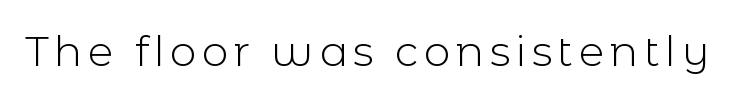
Beneath every word, the page is bare. Letterform terminals end flat and unadorned throughout the passage. Every character sits straight up, as roman type does. The face used here is proportionally spaced, like ordinary book or web type. Vertical stems look standard width or narrower in stroke.
